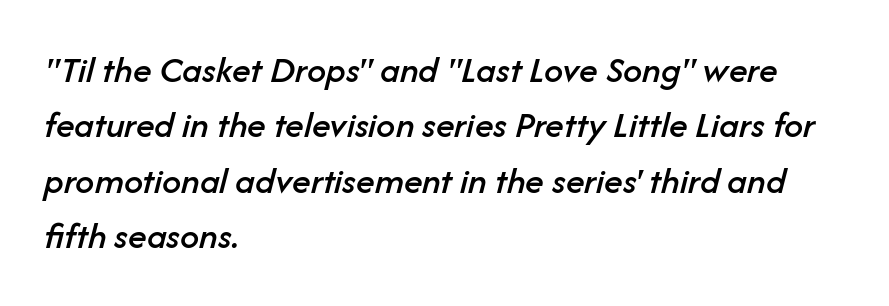
Q: Is the text italic (slanted)? A: Yes, it leans right by about 14 degrees.
Q: Is the text underlined? A: No.
Q: How is the paragraph aligned? A: Left-aligned.
Q: Is the spacing between letters normal or unusually wide? A: Normal.
Q: Is the spacing between lines tight, normal or loose? A: Normal.
Q: Width (condensed, normal, or wide)? A: Normal.
Q: Stroke contrast? A: Low.
Q: x-height? A: Medium.
Q: Monospaced? A: No.
